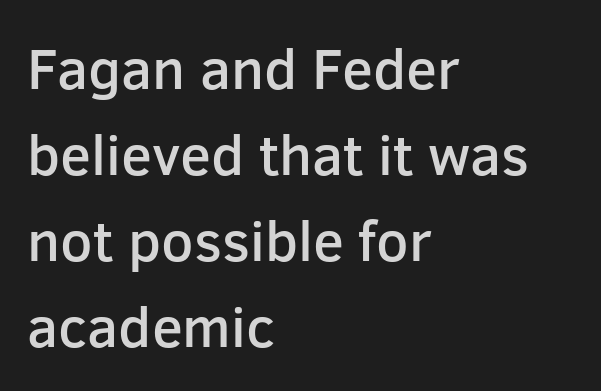
The image shows 57 px semibold sans-serif type, upright; set left-aligned, normal line spacing (1.51x), normal letter spacing, not underlined; low stroke contrast and a medium x-height.
